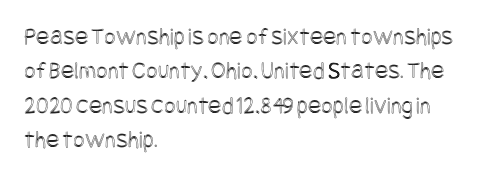
Style check: upright. All the whitespace from short lines collects on the right. Rule under the text: the space is simply empty. Leading matches the norm, producing a regular column.
